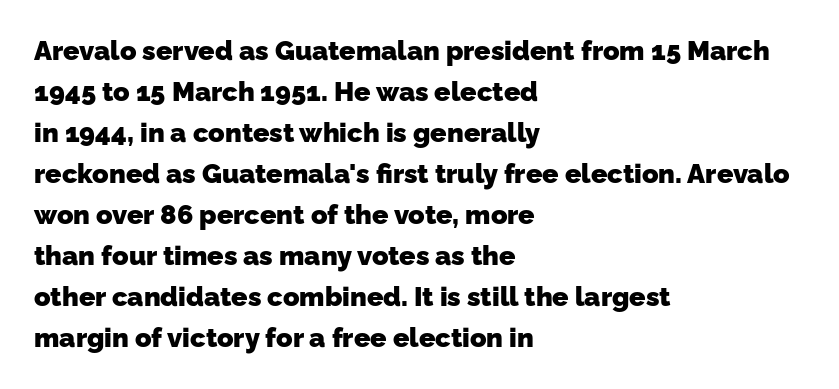
Q: Is the text bold? A: Yes.
Q: Is the text underlined? A: No.
Q: How is the paragraph aligned? A: Left-aligned.
Q: Is the spacing between letters normal or unusually wide? A: Normal.
Q: Is the spacing between lines tight, normal or loose? A: Normal.
